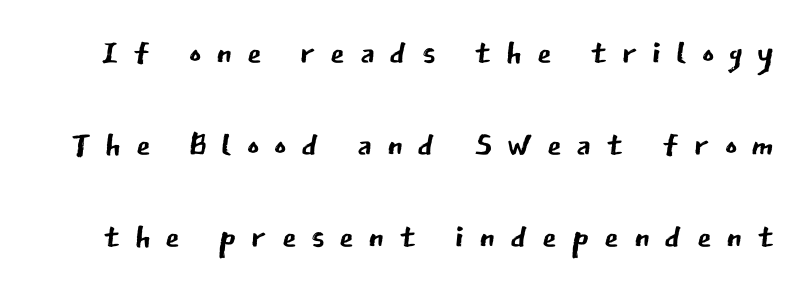
Q: Is the text bold? A: No.
Q: Is the text italic (slanted)? A: No, it is upright.
Q: Is the typeface a serif or a sans-serif typeface? A: Sans-serif.
Q: Is the text underlined? A: No.
Q: Is the spacing between letters normal or unusually wide? A: Unusually wide.
Q: Is the spacing between lines tight, normal or loose? A: Loose.
Q: Width (condensed, normal, or wide)? A: Normal.
Q: Stroke contrast? A: Low.
Q: x-height? A: Medium.
Q: Monospaced? A: No.
